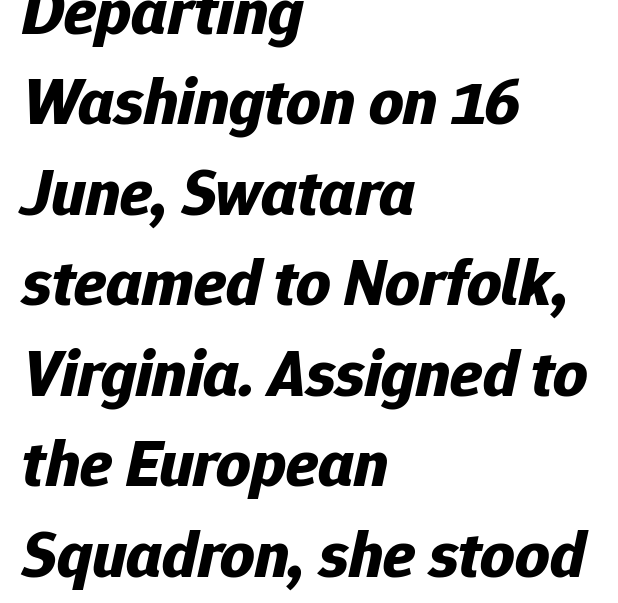
Every character sits at an angle, as italics do. Beneath every word, the page is bare. A typesetter would call this zero additional tracking. These lines carry a lot of weight — the face is fully bold. The rendering uses natural spacing where letterforms have individual widths. Reading down the block, your eye returns to a fixed left position each line.
